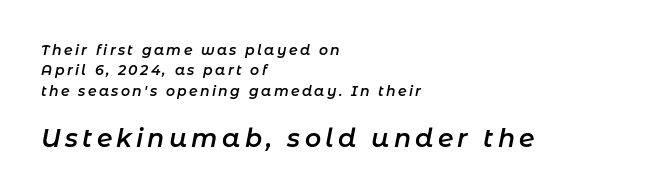
Q: Is the text bold? A: Semi-bold.
Q: Is the text italic (slanted)? A: Yes, it leans right by about 11 degrees.
Q: Is the text underlined? A: No.
Q: How is the paragraph aligned? A: Left-aligned.
Q: Is the spacing between lines tight, normal or loose? A: Normal.
Q: Which block of text is set in a larger size, the first (top) or the second (bottom)? A: The second (bottom) one.
